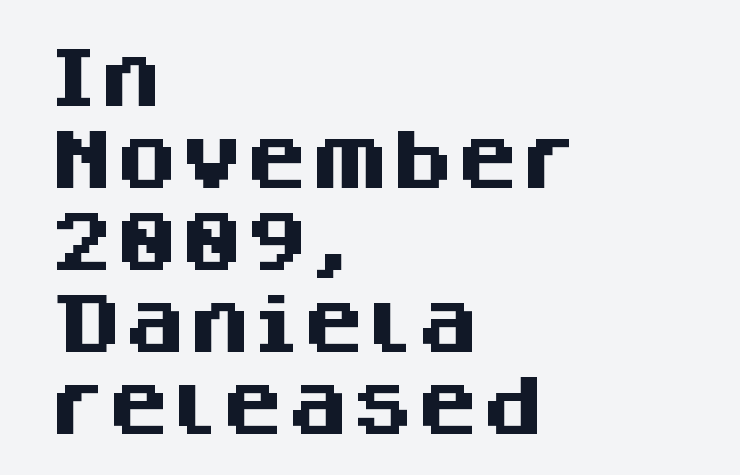
{"serif": "no", "italic": "no", "bold": "yes", "weight": "heavy", "width": "normal", "stroke_contrast": "medium", "x_height": "large", "monospaced": "no", "underline": "no", "align": "left", "line_spacing": "normal", "line_spacing_ratio": 1.26, "letter_spacing": "normal", "letter_spacing_em": 0.0, "glyph_px": 65}
